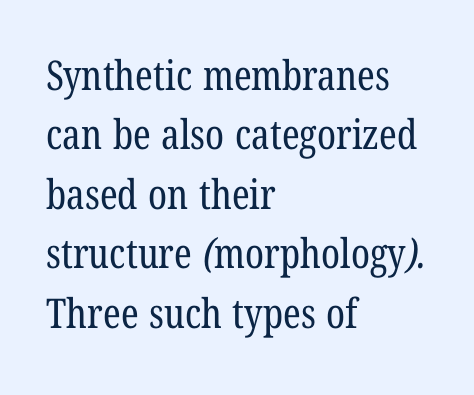
The image shows 41 px regular-weight, condensed serif type; set left-aligned, normal line spacing (1.45x), normal letter spacing, not underlined; low stroke contrast and a medium x-height.
